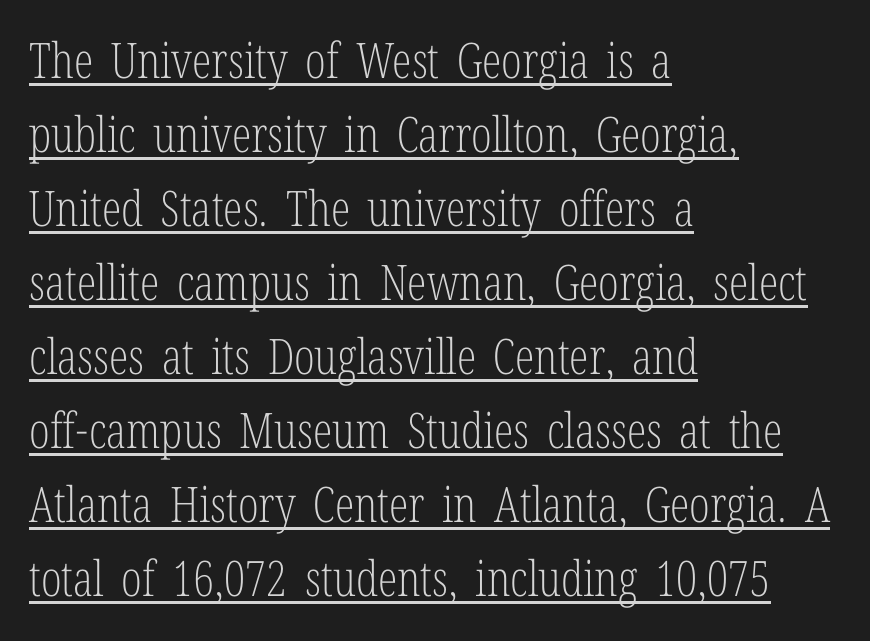
{"serif": "yes", "italic": "no", "bold": "no", "weight": "light", "width": "condensed", "stroke_contrast": "low", "x_height": "medium", "monospaced": "no", "underline": "yes", "align": "left", "line_spacing": "normal", "line_spacing_ratio": 1.51, "letter_spacing": "normal", "letter_spacing_em": 0.0, "glyph_px": 49}
